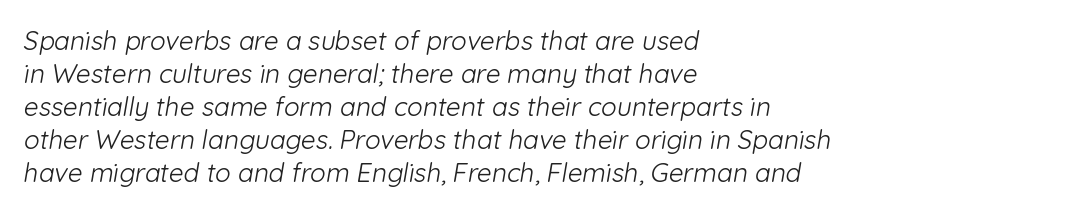
Q: Is the text bold? A: No.
Q: Is the text underlined? A: No.
Q: How is the paragraph aligned? A: Left-aligned.
Q: Is the spacing between letters normal or unusually wide? A: Normal.
Q: Is the spacing between lines tight, normal or loose? A: Normal.
